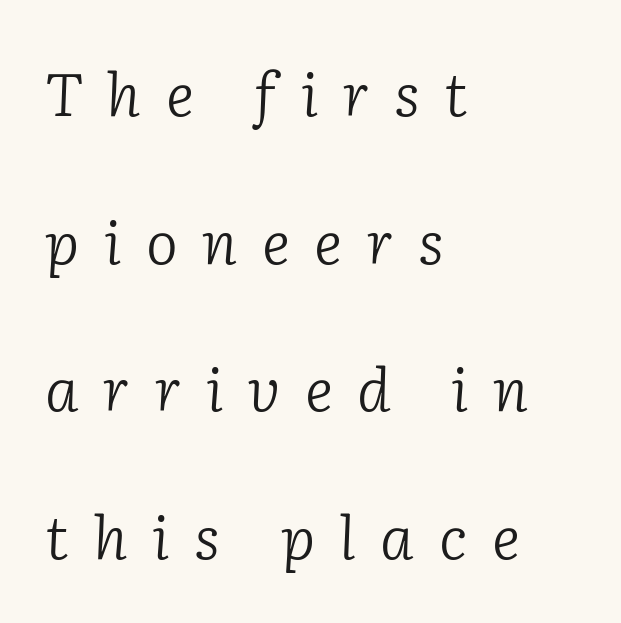
The image shows 60 px light serif type, italic (leaning right); set left-aligned, loose line spacing (2.46x), unusually wide letter spacing (+0.41 em), not underlined; low stroke contrast and a medium x-height.
